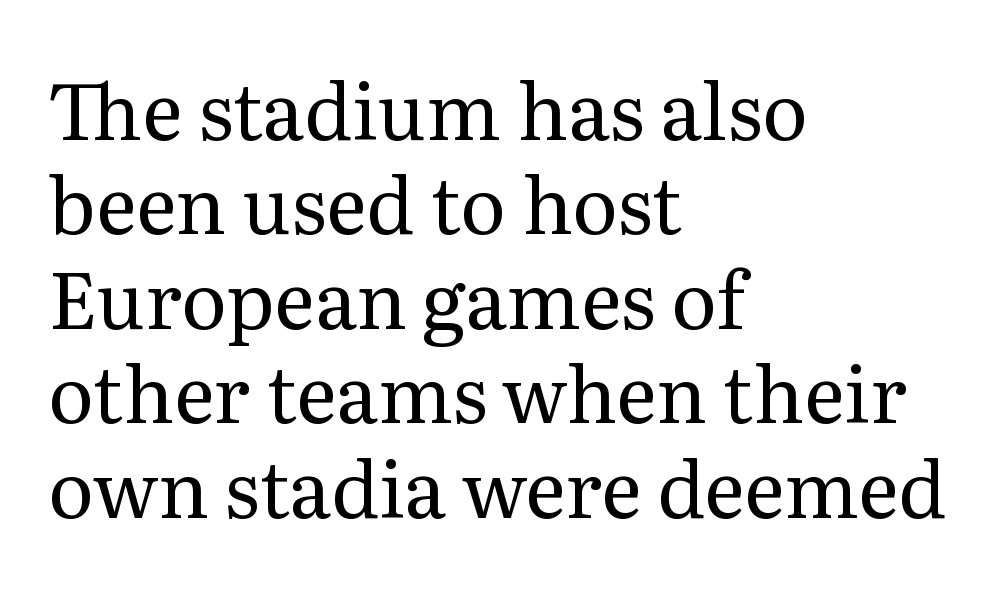
Q: Is the text bold? A: No.
Q: Is the text italic (slanted)? A: No, it is upright.
Q: Is the typeface a serif or a sans-serif typeface? A: Serif.
Q: Is the text underlined? A: No.
Q: How is the paragraph aligned? A: Left-aligned.
Q: Is the spacing between letters normal or unusually wide? A: Normal.
Q: Width (condensed, normal, or wide)? A: Normal.
Q: Stroke contrast? A: Medium.
Q: x-height? A: Medium.
Q: Monospaced? A: No.
